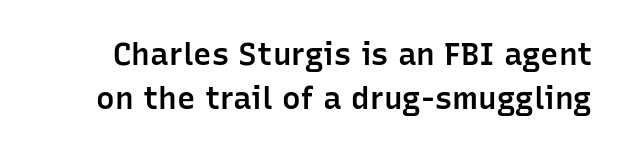
{"serif": "no", "italic": "no", "bold": "semi", "weight": "semibold", "width": "normal", "stroke_contrast": "low", "x_height": "medium", "monospaced": "no", "underline": "no", "line_spacing": "normal", "line_spacing_ratio": 1.43, "letter_spacing": "normal", "letter_spacing_em": 0.0, "glyph_px": 31}
